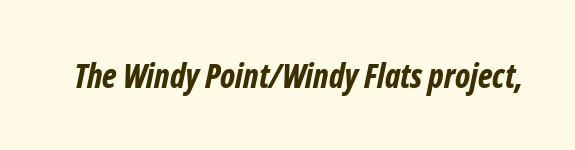
{"italic": "yes", "lean": "right", "slant_degrees": 12, "bold": "yes", "weight": "bold", "width": "condensed", "stroke_contrast": "low", "x_height": "medium", "monospaced": "no", "underline": "no", "letter_spacing": "normal", "letter_spacing_em": 0.0, "glyph_px": 33}
